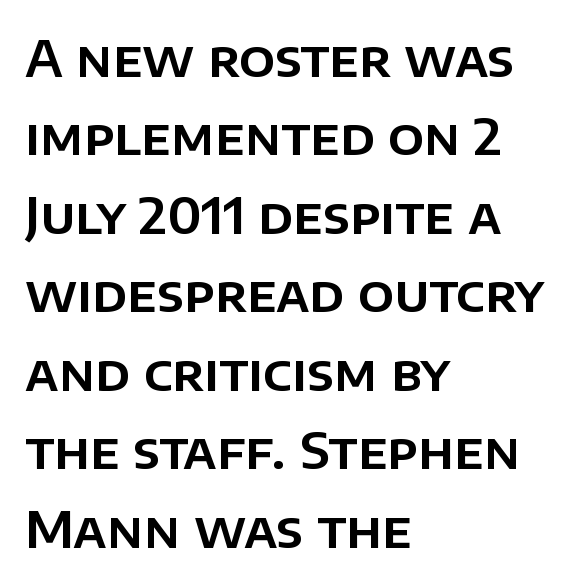
The image shows 50 px sans-serif type, upright; set left-aligned, normal line spacing (1.57x), normal letter spacing, not underlined; low stroke contrast and a large x-height.
